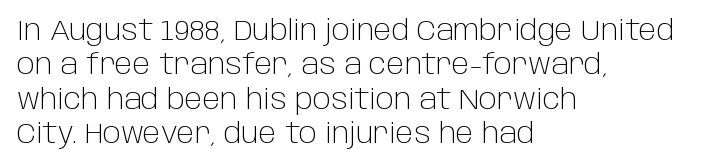
{"serif": "no", "italic": "no", "bold": "no", "weight": "light", "width": "normal", "stroke_contrast": "low", "x_height": "large", "monospaced": "no", "underline": "no", "align": "left", "line_spacing_ratio": 1.23, "letter_spacing": "normal", "letter_spacing_em": 0.0, "glyph_px": 28}
